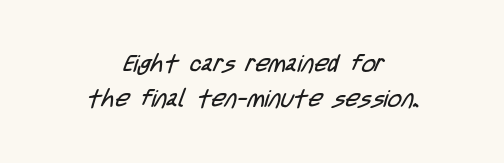
{"bold": "no", "underline": "no", "align": "center", "line_spacing": "normal", "line_spacing_ratio": 1.46, "letter_spacing": "normal", "letter_spacing_em": 0.0, "glyph_px": 24}
